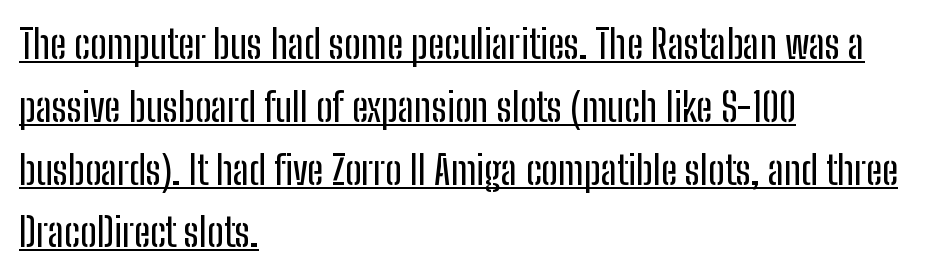
Q: Is the text italic (slanted)? A: No, it is upright.
Q: Is the typeface a serif or a sans-serif typeface? A: Sans-serif.
Q: Is the text underlined? A: Yes.
Q: How is the paragraph aligned? A: Left-aligned.
Q: Is the spacing between letters normal or unusually wide? A: Normal.
Q: Is the spacing between lines tight, normal or loose? A: Normal.
Q: Width (condensed, normal, or wide)? A: Condensed.
Q: Stroke contrast? A: Low.
Q: x-height? A: Medium.
Q: Monospaced? A: No.
